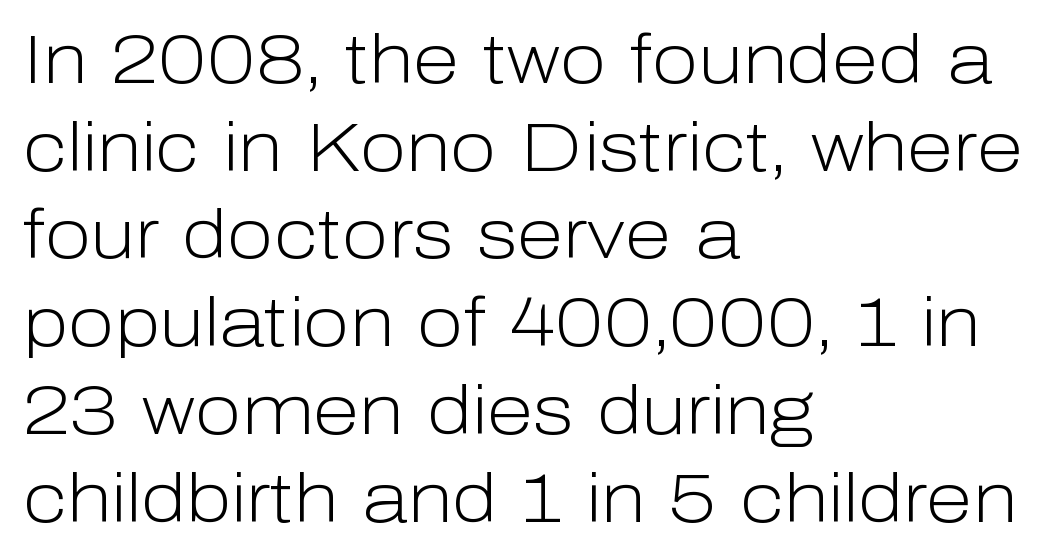
{"serif": "no", "italic": "no", "bold": "no", "weight": "light", "width": "normal", "stroke_contrast": "low", "x_height": "medium", "monospaced": "no", "underline": "no", "align": "left", "line_spacing": "normal", "line_spacing_ratio": 1.29, "letter_spacing": "normal", "letter_spacing_em": 0.0, "glyph_px": 68}
